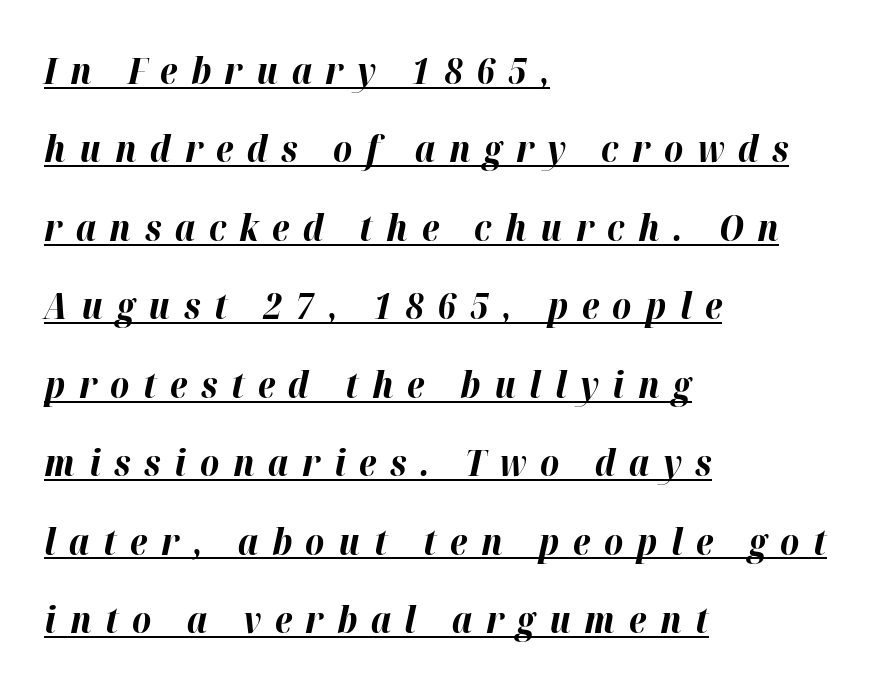
Typeset ragged right — the left edge is the straight one. Whoever set this chose breathing room over compactness in the vertical rhythm. Short note: letters widely spaced. Emphasis is given by a line drawn under the lettering.
